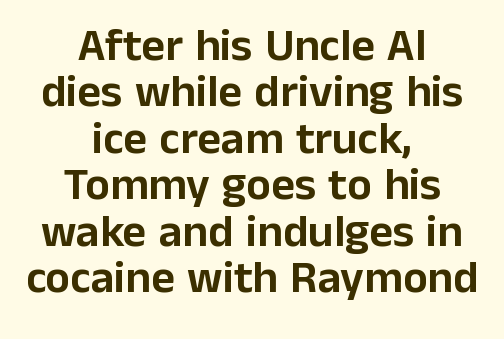
This is sans-serif lettering, the kind often seen on screens and signage. The paragraph has two soft edges and a firm central axis. No extra tracking has been applied to these lines. Check the space under the baseline: it is left empty.
